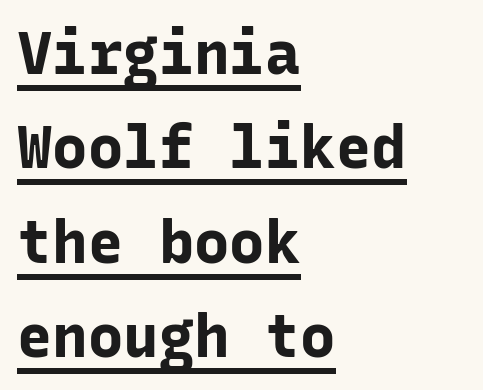
The image shows 59 px bold sans-serif type, upright, monospaced; set left-aligned, normal line spacing (1.6x), normal letter spacing, underlined; low stroke contrast and a medium x-height.
